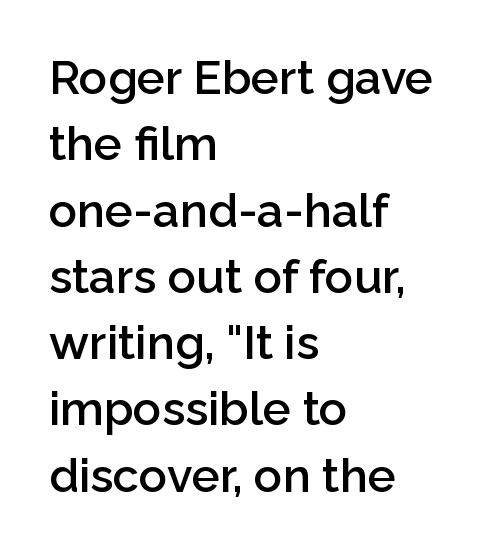
Descender tails drop into unmarked territory. Does extra space separate the letters? No, they use regular spacing. This sample uses an upright cut, with every glyph sitting square on the baseline. The leading is moderate, giving the passage an even texture. No feet cap the strokes, marking this as sans-serif type.
